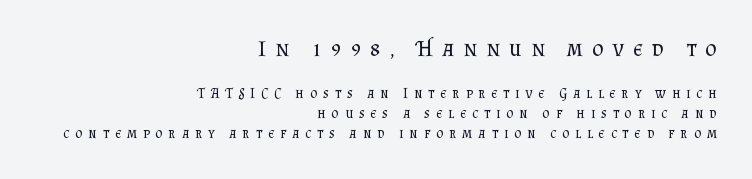
{"italic": "no", "bold": "no", "underline": "no", "align": "right", "line_spacing": "normal", "line_spacing_ratio": 1.43, "letter_spacing": "wide", "letter_spacing_em": 0.42, "larger_block": "first", "size_ratio": 1.57, "glyph_px": 22}
